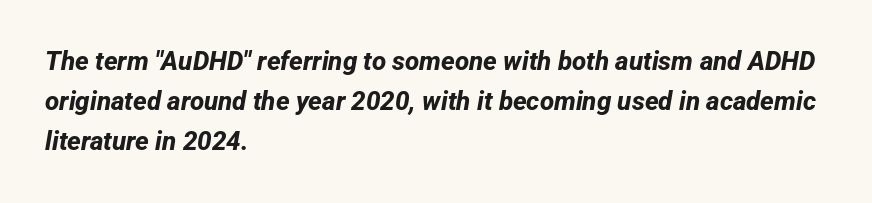
Between one letter and the next there's only the usual sliver of space. Students, observe: this is what conventionally led text looks like. The strokes are fattened all the way to bold. The text block is weighted toward the left margin, trailing off unevenly rightward. The area under the type is left untouched.
